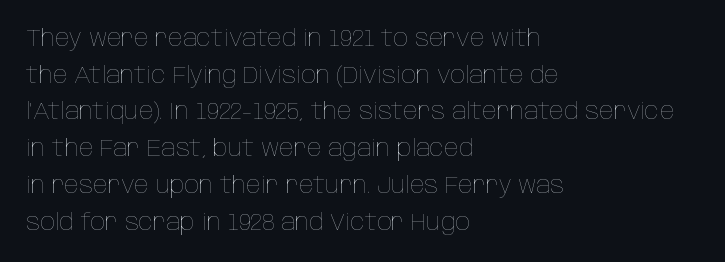
Standard letterfit; no display-style spreading of the glyphs. No chunkiness to these letters — they're not bold. This is roman type, the default non-slanted kind. Does the copy run flush right? No — it runs flush left.
